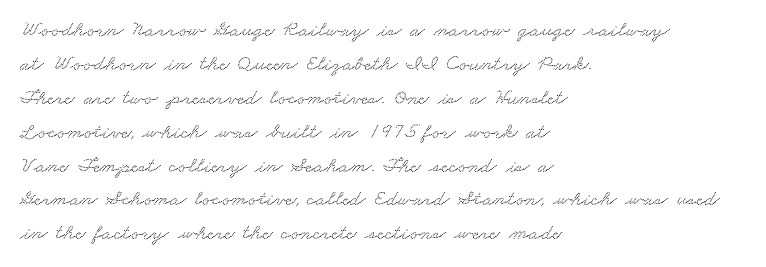
{"underline": "no", "align": "left", "line_spacing": "normal", "line_spacing_ratio": 1.54, "letter_spacing": "normal", "letter_spacing_em": 0.0, "glyph_px": 22}
